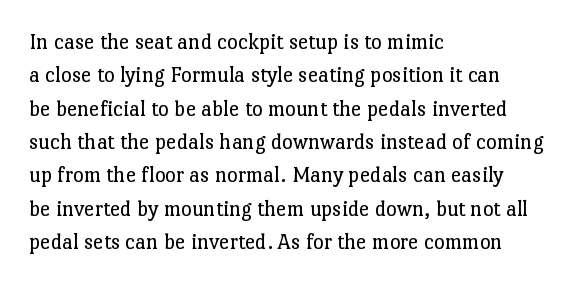
The image shows 23 px text type, upright; set left-aligned, normal line spacing (1.45x), normal letter spacing, not underlined.
